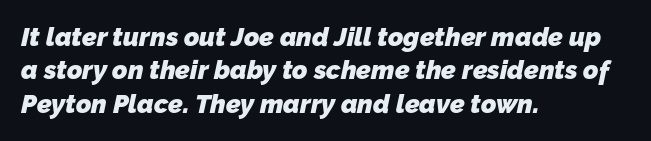
Q: Is the text bold? A: Yes.
Q: Is the text underlined? A: No.
Q: How is the paragraph aligned? A: Left-aligned.
Q: Is the spacing between letters normal or unusually wide? A: Normal.
Q: Is the spacing between lines tight, normal or loose? A: Normal.
